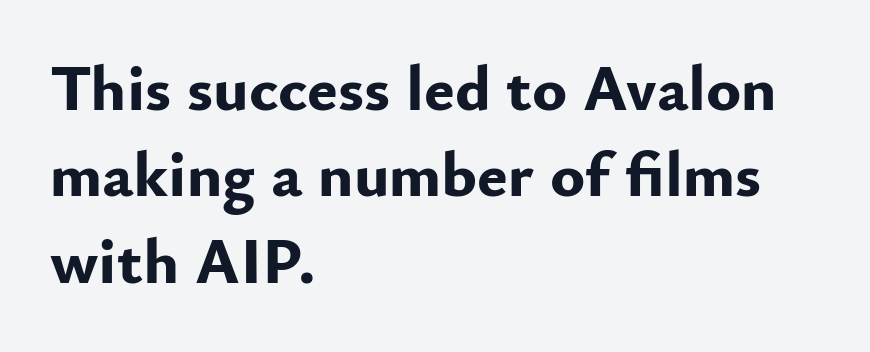
{"serif": "no", "italic": "no", "bold": "yes", "weight": "bold", "width": "normal", "stroke_contrast": "low", "x_height": "small", "monospaced": "no", "underline": "no", "align": "left", "line_spacing": "normal", "line_spacing_ratio": 1.33, "letter_spacing": "normal", "letter_spacing_em": 0.0, "glyph_px": 65}
